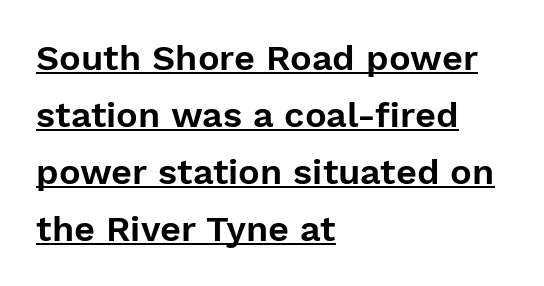
Q: Is the text italic (slanted)? A: No, it is upright.
Q: Is the typeface a serif or a sans-serif typeface? A: Sans-serif.
Q: Is the text underlined? A: Yes.
Q: How is the paragraph aligned? A: Left-aligned.
Q: Is the spacing between letters normal or unusually wide? A: Normal.
Q: Is the spacing between lines tight, normal or loose? A: Normal.
Q: Width (condensed, normal, or wide)? A: Normal.
Q: Stroke contrast? A: Low.
Q: x-height? A: Medium.
Q: Monospaced? A: No.
